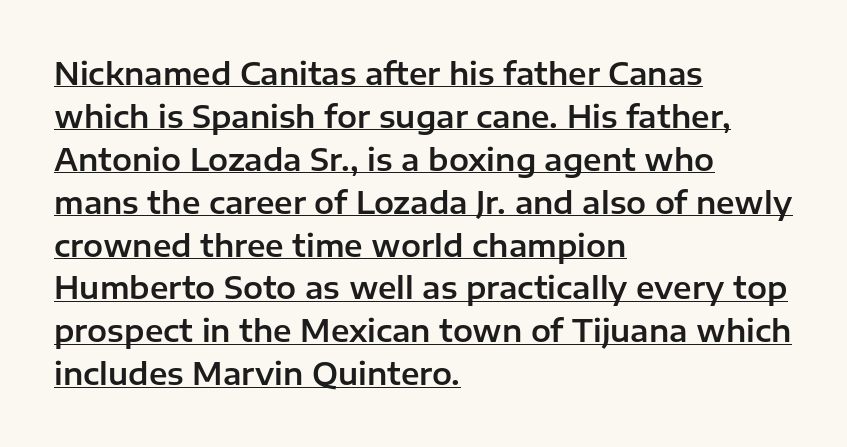
{"serif": "no", "italic": "no", "width": "normal", "stroke_contrast": "low", "x_height": "medium", "monospaced": "no", "underline": "yes", "align": "left", "line_spacing": "normal", "line_spacing_ratio": 1.43, "letter_spacing": "normal", "letter_spacing_em": 0.0, "glyph_px": 30}
